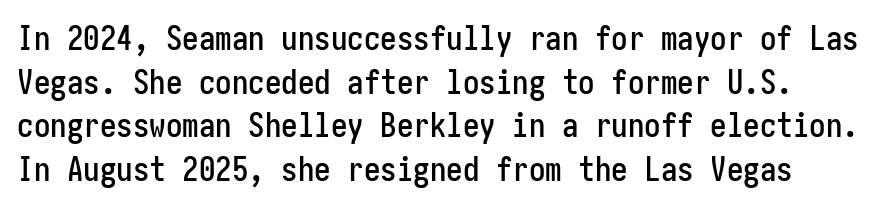
{"serif": "no", "italic": "no", "width": "condensed", "stroke_contrast": "low", "x_height": "medium", "underline": "no", "line_spacing": "normal", "line_spacing_ratio": 1.32, "letter_spacing": "normal", "letter_spacing_em": 0.0, "glyph_px": 33}
